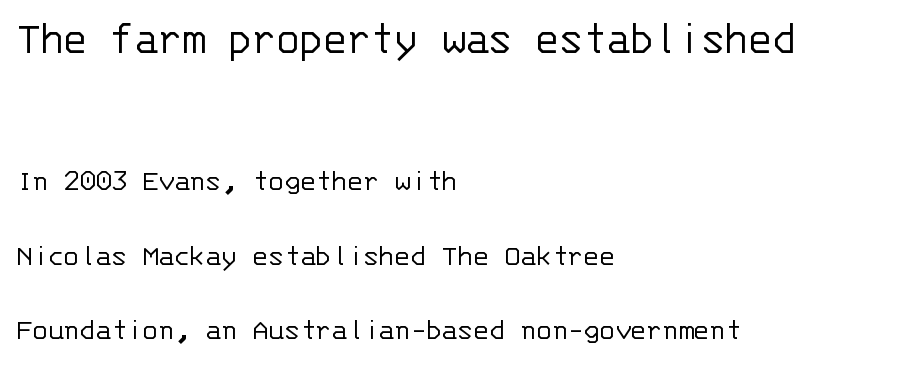
Q: Is the text bold? A: No.
Q: Is the text italic (slanted)? A: No, it is upright.
Q: Is the typeface a serif or a sans-serif typeface? A: Sans-serif.
Q: Is the text underlined? A: No.
Q: How is the paragraph aligned? A: Left-aligned.
Q: Is the spacing between letters normal or unusually wide? A: Normal.
Q: Is the spacing between lines tight, normal or loose? A: Loose.
Q: Which block of text is set in a larger size, the first (top) or the second (bottom)? A: The first (top) one.
Q: Width (condensed, normal, or wide)? A: Normal.
Q: Stroke contrast? A: Low.
Q: x-height? A: Large.
Q: Monospaced? A: Yes.
